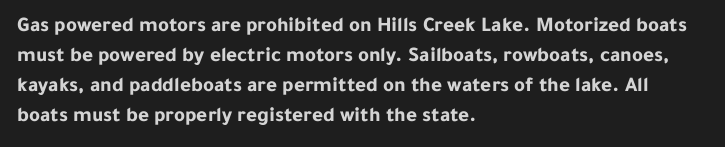
{"italic": "no", "bold": "yes", "underline": "no", "align": "left", "line_spacing": "normal", "line_spacing_ratio": 1.43, "letter_spacing": "normal", "letter_spacing_em": 0.0, "glyph_px": 21}
